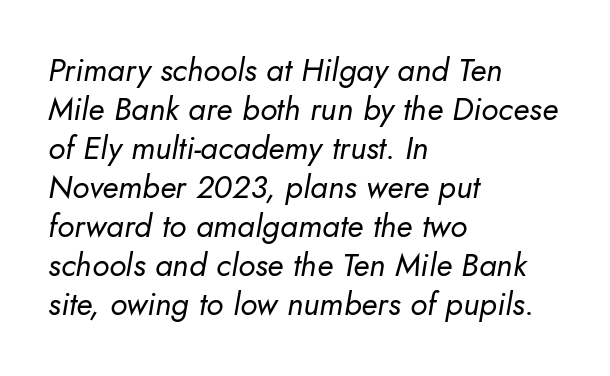
The image shows 32 px regular-weight type, italic (leaning right); set left-aligned, line spacing 1.22x, normal letter spacing, not underlined; low stroke contrast and a small x-height.
